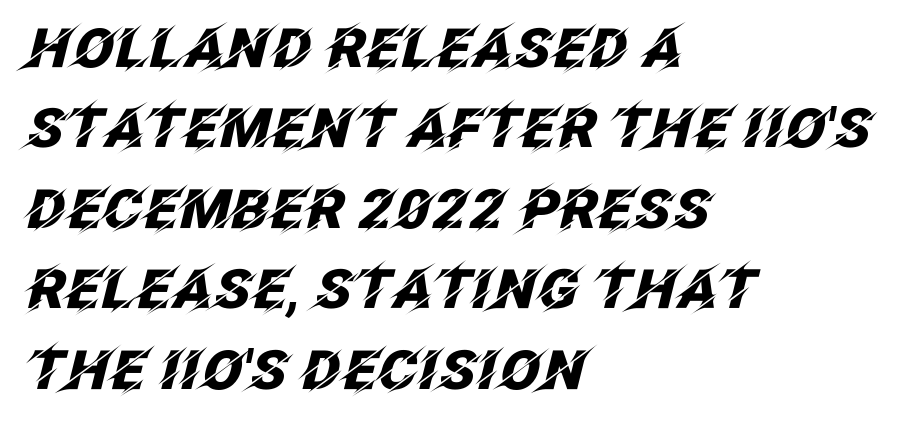
{"italic": "yes", "lean": "right", "slant_degrees": 12, "bold": "yes", "weight": "heavy", "width": "normal", "stroke_contrast": "low", "x_height": "large", "monospaced": "no", "underline": "no", "align": "left", "line_spacing": "normal", "line_spacing_ratio": 1.49, "letter_spacing": "normal", "letter_spacing_em": 0.0, "glyph_px": 54}
